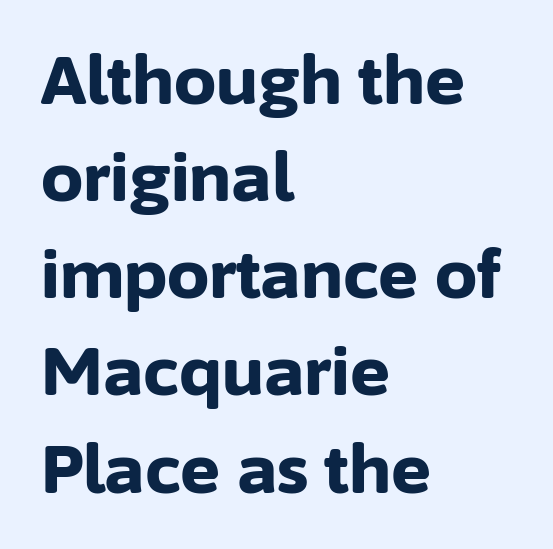
The image shows 67 px bold sans-serif type, upright; set left-aligned, normal line spacing (1.45x), normal letter spacing, not underlined; low stroke contrast and a medium x-height.
